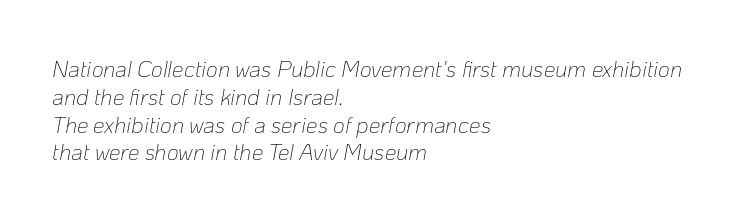
The image shows 23 px text type, italic (leaning right); set left-aligned, line spacing 1.21x, normal letter spacing, not underlined.
